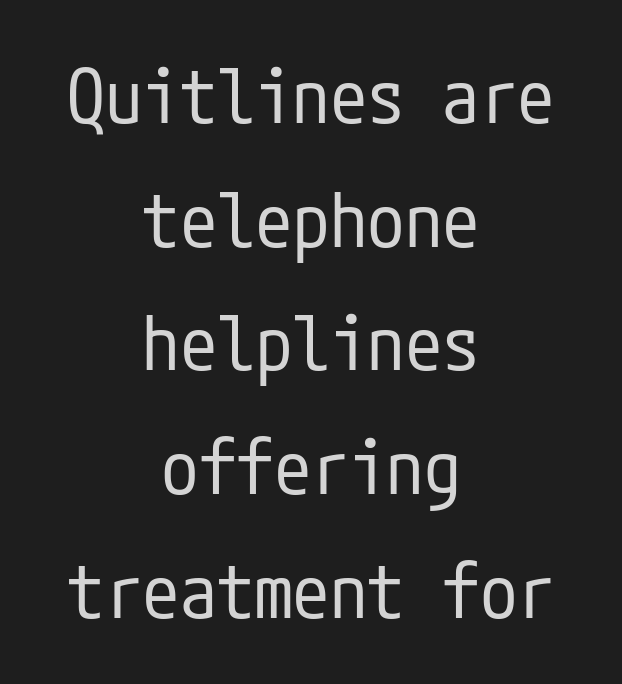
{"serif": "no", "italic": "no", "bold": "no", "weight": "regular", "width": "condensed", "stroke_contrast": "low", "x_height": "medium", "underline": "no", "align": "center", "line_spacing": "normal", "line_spacing_ratio": 1.65, "letter_spacing": "normal", "letter_spacing_em": 0.0, "glyph_px": 75}
